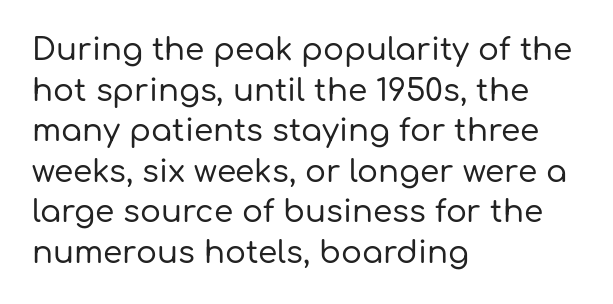
{"serif": "no", "italic": "no", "width": "normal", "stroke_contrast": "low", "x_height": "medium", "monospaced": "no", "underline": "no", "align": "left", "line_spacing": "normal", "line_spacing_ratio": 1.31, "letter_spacing": "normal", "letter_spacing_em": 0.0, "glyph_px": 31}
